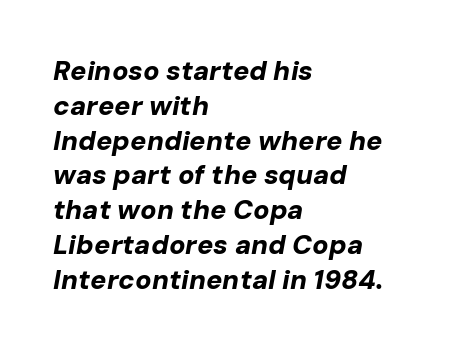
{"italic": "yes", "lean": "right", "slant_degrees": 10, "bold": "yes", "underline": "no", "align": "left", "line_spacing": "normal", "line_spacing_ratio": 1.29, "letter_spacing": "normal", "letter_spacing_em": 0.0, "glyph_px": 27}
